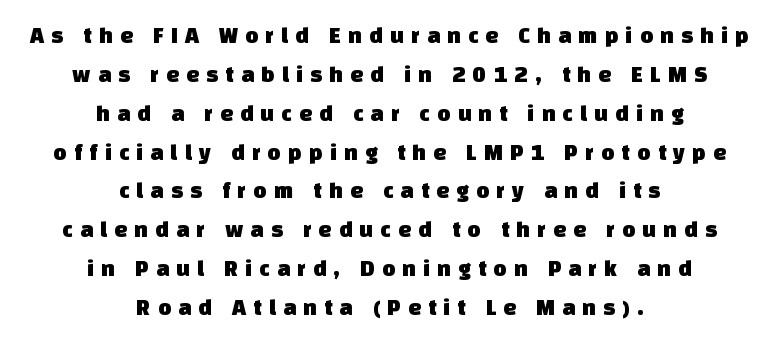
Typeset on center — no edge is straight. A typesetter would call this leading conventional body-copy spacing. Glance below the letters and you will spot only blank space. Words appear elongated and porous because spacing is wide.
